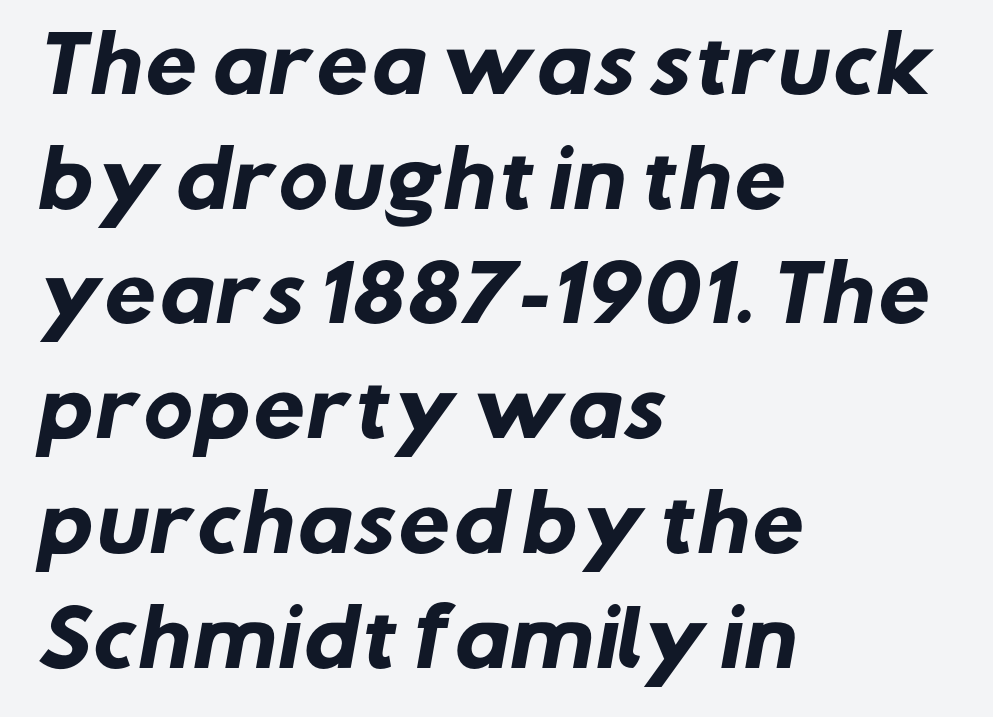
The face used here is rendered with its standard letterfit. Whoever set this chose a conventional vertical rhythm. These lines are rendered in a variable-pitch font. Does the copy run flush right? No — it runs flush left.
